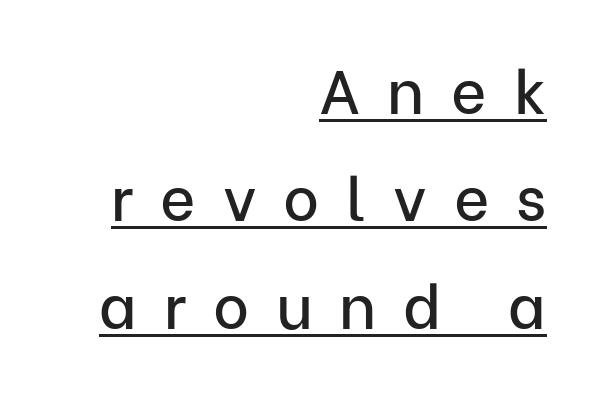
{"serif": "no", "italic": "no", "width": "normal", "stroke_contrast": "low", "x_height": "medium", "monospaced": "no", "underline": "yes", "align": "right", "line_spacing_ratio": 1.76, "letter_spacing": "wide", "letter_spacing_em": 0.44, "glyph_px": 61}
